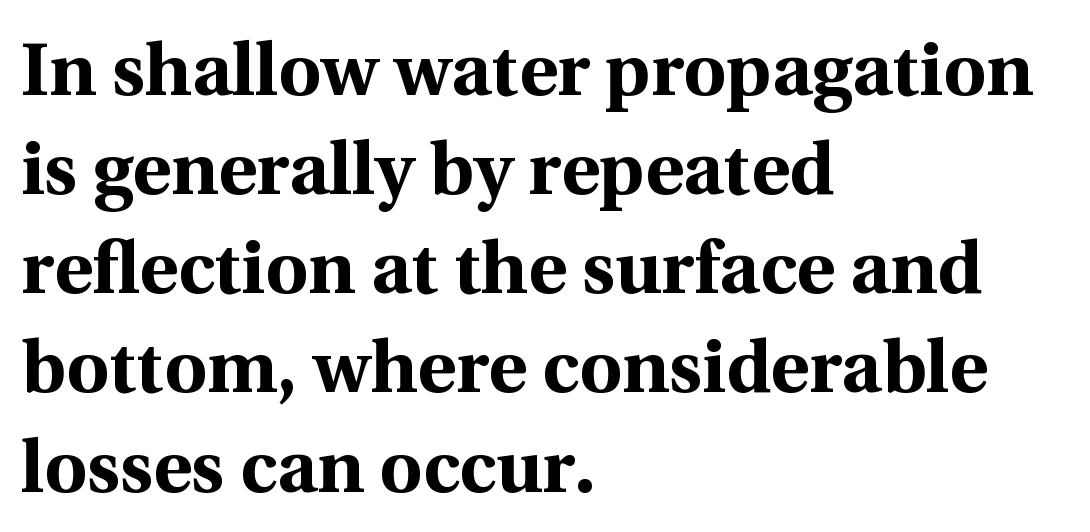
{"serif": "yes", "italic": "no", "bold": "yes", "weight": "bold", "width": "normal", "x_height": "medium", "monospaced": "no", "underline": "no", "align": "left", "line_spacing": "normal", "line_spacing_ratio": 1.34, "letter_spacing": "normal", "letter_spacing_em": 0.0, "glyph_px": 74}
